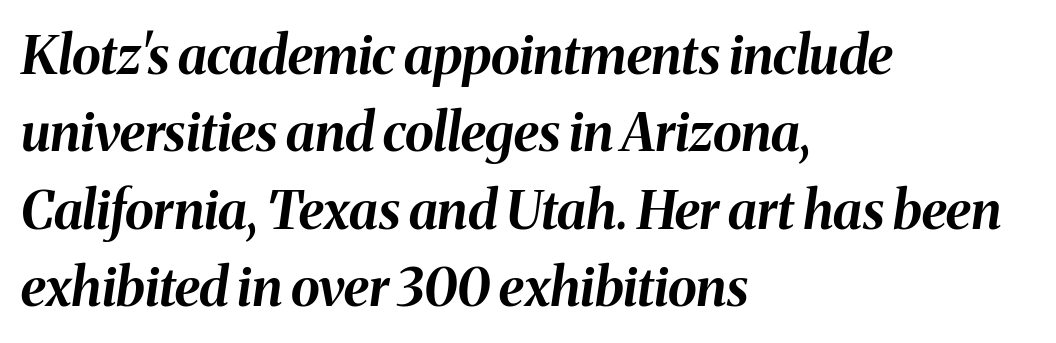
Q: Is the text bold? A: Yes.
Q: Is the text italic (slanted)? A: Yes, it leans right by about 8 degrees.
Q: Is the text underlined? A: No.
Q: How is the paragraph aligned? A: Left-aligned.
Q: Is the spacing between letters normal or unusually wide? A: Normal.
Q: Is the spacing between lines tight, normal or loose? A: Normal.
Q: Width (condensed, normal, or wide)? A: Normal.
Q: Stroke contrast? A: Medium.
Q: x-height? A: Medium.
Q: Monospaced? A: No.
